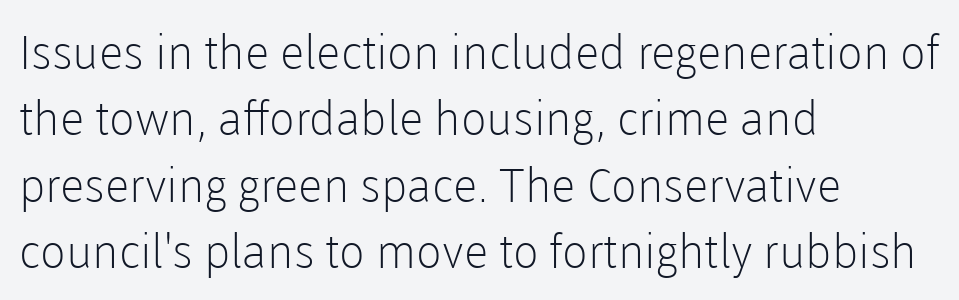
The image shows 47 px light sans-serif type, upright; set left-aligned, normal line spacing (1.41x), normal letter spacing, not underlined; low stroke contrast and a medium x-height.
